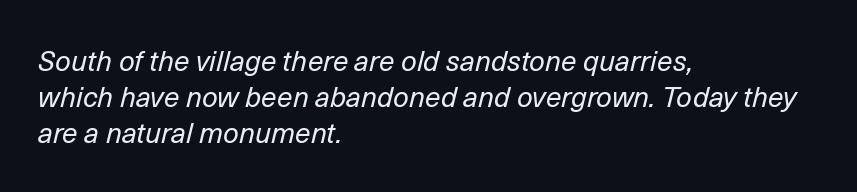
Yep, that's italic — everything's leaning. The block of text has a typical density, with ordinary space between rows. The setting favours the left margin, as ordinary paragraphs usually do. Does extra space separate the letters? No, they use regular spacing.
